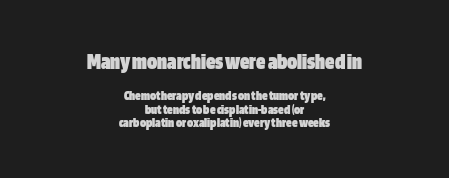
{"italic": "no", "bold": "yes", "underline": "no", "align": "center", "line_spacing": "tight", "line_spacing_ratio": 0.96, "letter_spacing": "normal", "letter_spacing_em": 0.0, "larger_block": "first", "size_ratio": 1.64, "glyph_px": 23}
